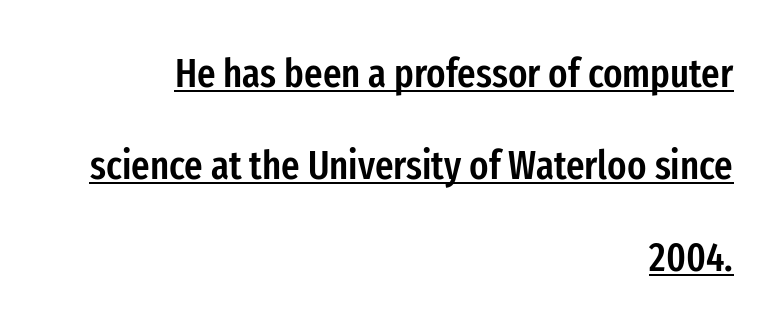
{"serif": "no", "italic": "no", "bold": "semi", "weight": "semibold", "width": "condensed", "stroke_contrast": "low", "x_height": "medium", "monospaced": "no", "underline": "yes", "align": "right", "line_spacing": "loose", "line_spacing_ratio": 2.3, "letter_spacing": "normal", "letter_spacing_em": 0.0, "glyph_px": 40}
